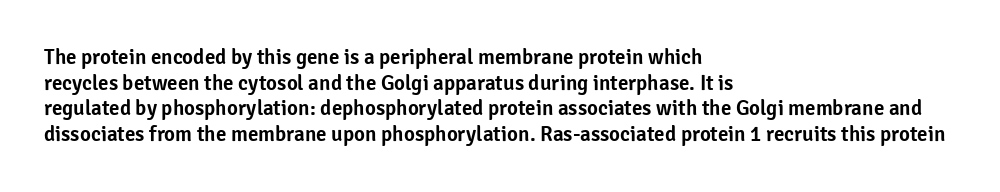
{"italic": "no", "underline": "no", "align": "left", "line_spacing_ratio": 1.22, "letter_spacing": "normal", "letter_spacing_em": 0.0, "glyph_px": 21}
